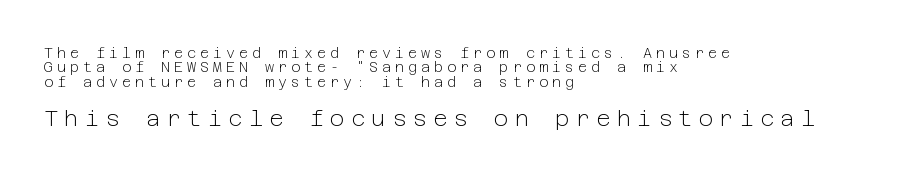
The image shows 22 px text type, upright; set left-aligned, tight line spacing (1.03x), unusually wide letter spacing (+0.28 em), not underlined; the second (bottom) block is 1.57x larger.
